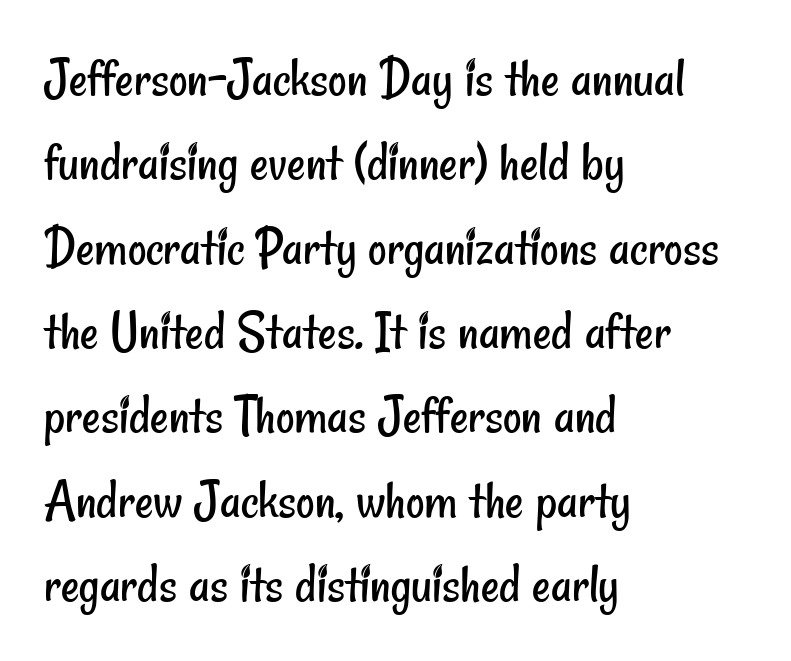
The image shows 57 px regular-weight, condensed sans-serif type; set left-aligned, normal line spacing (1.48x), normal letter spacing, not underlined; low stroke contrast and a small x-height.
